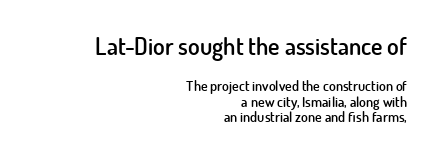
Q: Is the text bold? A: Semi-bold.
Q: Is the text italic (slanted)? A: No, it is upright.
Q: Is the text underlined? A: No.
Q: How is the paragraph aligned? A: Right-aligned.
Q: Is the spacing between letters normal or unusually wide? A: Normal.
Q: Is the spacing between lines tight, normal or loose? A: Tight.
Q: Which block of text is set in a larger size, the first (top) or the second (bottom)? A: The first (top) one.
